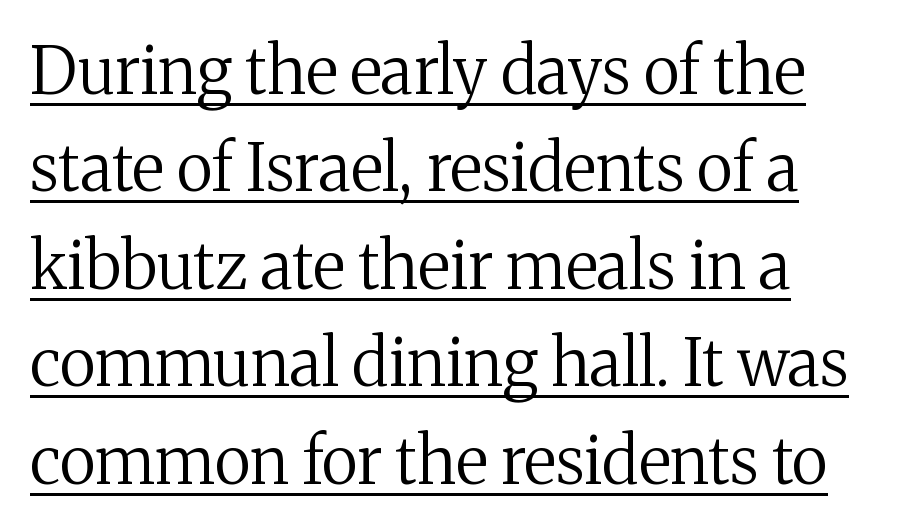
Q: Is the text bold? A: No.
Q: Is the text italic (slanted)? A: No, it is upright.
Q: Is the typeface a serif or a sans-serif typeface? A: Serif.
Q: Is the text underlined? A: Yes.
Q: Is the spacing between letters normal or unusually wide? A: Normal.
Q: Is the spacing between lines tight, normal or loose? A: Normal.
Q: Width (condensed, normal, or wide)? A: Normal.
Q: Stroke contrast? A: Medium.
Q: x-height? A: Medium.
Q: Monospaced? A: No.
